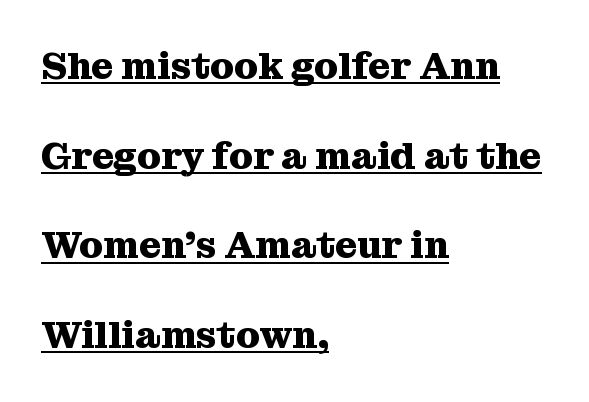
Q: Is the text bold? A: Yes.
Q: Is the text italic (slanted)? A: No, it is upright.
Q: Is the typeface a serif or a sans-serif typeface? A: Serif.
Q: Is the text underlined? A: Yes.
Q: How is the paragraph aligned? A: Left-aligned.
Q: Is the spacing between letters normal or unusually wide? A: Normal.
Q: Is the spacing between lines tight, normal or loose? A: Loose.
Q: Width (condensed, normal, or wide)? A: Normal.
Q: Stroke contrast? A: Medium.
Q: x-height? A: Medium.
Q: Monospaced? A: No.
